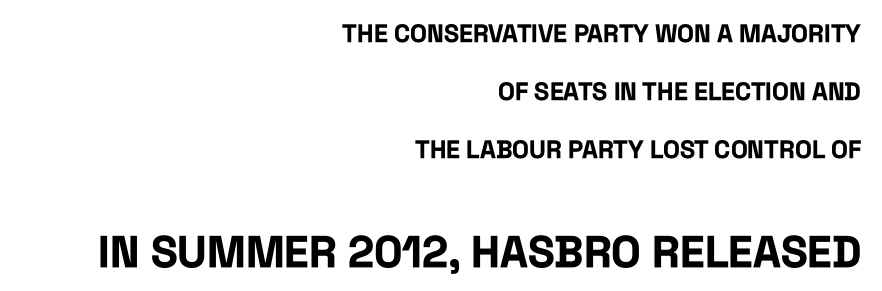
The face used here has the dense, thick strokes of a bold. It's the straight-up-and-down kind of type. These lines are rendered in a variable-pitch font. You could call the tracking neutral — neither tight nor loose.
